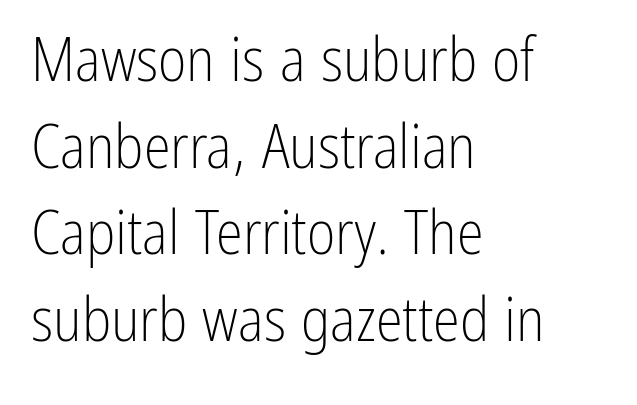
Q: Is the text bold? A: No.
Q: Is the text italic (slanted)? A: No, it is upright.
Q: Is the typeface a serif or a sans-serif typeface? A: Sans-serif.
Q: Is the text underlined? A: No.
Q: How is the paragraph aligned? A: Left-aligned.
Q: Is the spacing between letters normal or unusually wide? A: Normal.
Q: Is the spacing between lines tight, normal or loose? A: Normal.
Q: Width (condensed, normal, or wide)? A: Condensed.
Q: Stroke contrast? A: Low.
Q: x-height? A: Medium.
Q: Monospaced? A: No.
